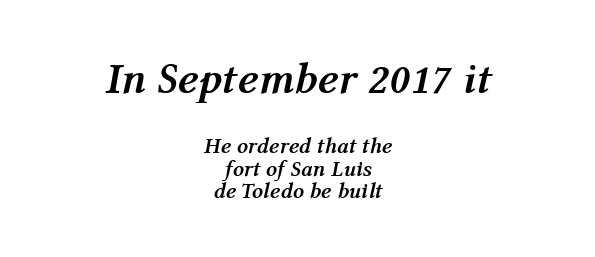
Q: Is the text bold? A: Yes.
Q: Is the text italic (slanted)? A: Yes, it leans right by about 12 degrees.
Q: Is the text underlined? A: No.
Q: How is the paragraph aligned? A: Centered.
Q: Is the spacing between letters normal or unusually wide? A: Normal.
Q: Is the spacing between lines tight, normal or loose? A: Tight.
Q: Which block of text is set in a larger size, the first (top) or the second (bottom)? A: The first (top) one.
Q: Width (condensed, normal, or wide)? A: Normal.
Q: Stroke contrast? A: Medium.
Q: x-height? A: Medium.
Q: Monospaced? A: No.
